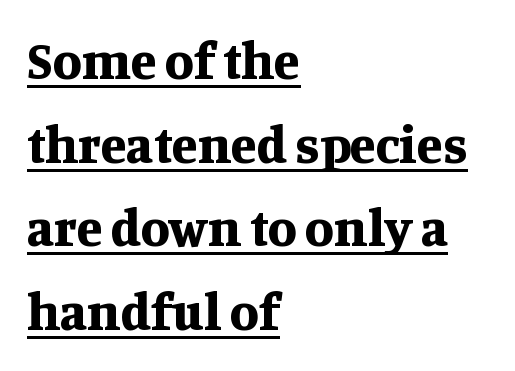
{"serif": "yes", "italic": "no", "bold": "yes", "weight": "bold", "width": "normal", "stroke_contrast": "medium", "x_height": "large", "monospaced": "no", "underline": "yes", "align": "left", "line_spacing": "normal", "line_spacing_ratio": 1.58, "letter_spacing": "normal", "letter_spacing_em": 0.0, "glyph_px": 53}
